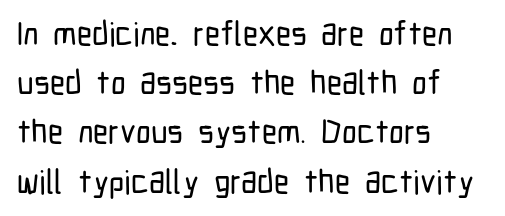
Q: Is the text italic (slanted)? A: No, it is upright.
Q: Is the typeface a serif or a sans-serif typeface? A: Sans-serif.
Q: Is the text underlined? A: No.
Q: How is the paragraph aligned? A: Left-aligned.
Q: Is the spacing between letters normal or unusually wide? A: Normal.
Q: Is the spacing between lines tight, normal or loose? A: Normal.
Q: Width (condensed, normal, or wide)? A: Condensed.
Q: Stroke contrast? A: Low.
Q: x-height? A: Medium.
Q: Monospaced? A: No.
